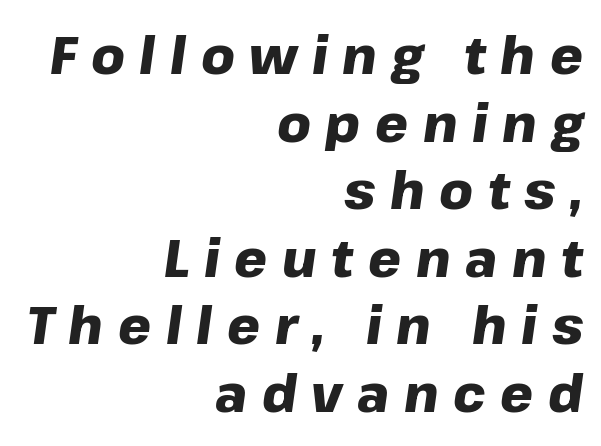
Q: Is the text bold? A: Yes.
Q: Is the text italic (slanted)? A: Yes, it leans right by about 8 degrees.
Q: Is the text underlined? A: No.
Q: How is the paragraph aligned? A: Right-aligned.
Q: Is the spacing between letters normal or unusually wide? A: Unusually wide.
Q: Is the spacing between lines tight, normal or loose? A: Normal.
Q: Width (condensed, normal, or wide)? A: Normal.
Q: Stroke contrast? A: Low.
Q: x-height? A: Medium.
Q: Monospaced? A: No.
